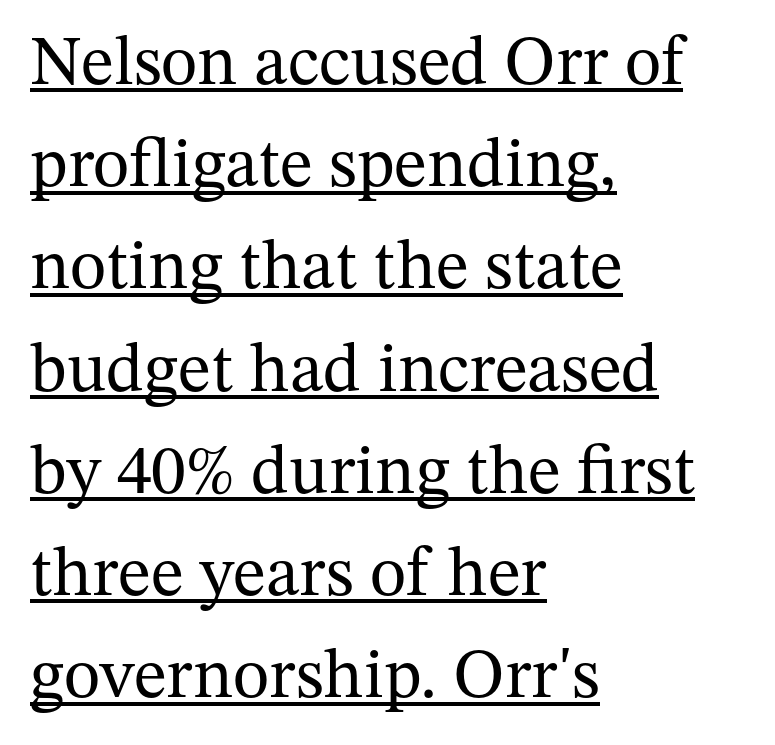
Like a heading marked for emphasis, these lines bear an underscore. Students, observe: this is what conventionally led text looks like. Designer's note — italics off, roman on. Varying glyph widths throughout — classic text-font behaviour. Heaviness? Minimal to ordinary, like unemphasized prose. Alignment: flush left.
